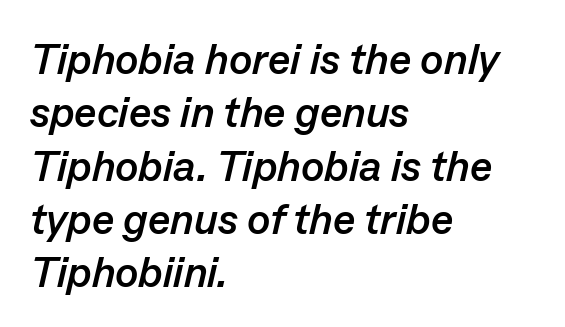
In CSS terms this would be text-align: left. The gap between lines stays unmarked. A typesetter would mark this as italic. Set as a true bold cut, around the 700 mark.
